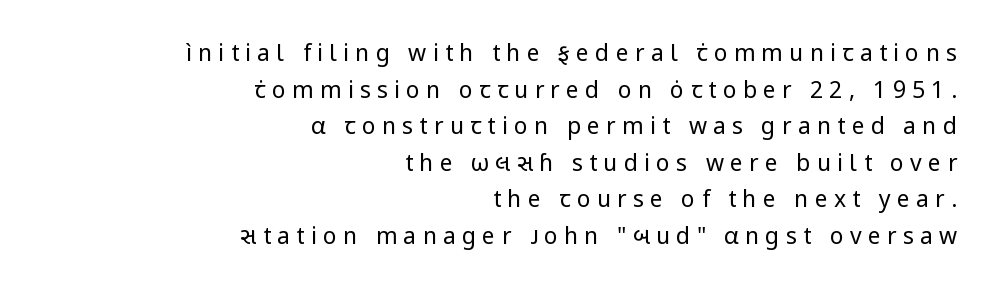
{"italic": "no", "bold": "no", "underline": "no", "align": "right", "line_spacing": "normal", "line_spacing_ratio": 1.59, "letter_spacing": "wide", "letter_spacing_em": 0.27, "glyph_px": 23}
